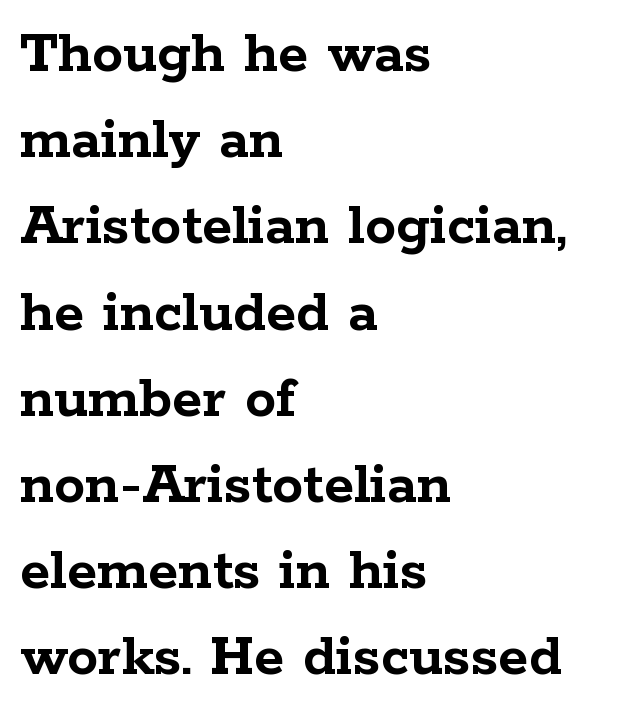
{"serif": "yes", "italic": "no", "bold": "yes", "weight": "semibold", "width": "wide", "stroke_contrast": "low", "x_height": "medium", "monospaced": "no", "underline": "no", "align": "left", "line_spacing": "normal", "line_spacing_ratio": 1.39, "letter_spacing": "normal", "letter_spacing_em": 0.0, "glyph_px": 62}
